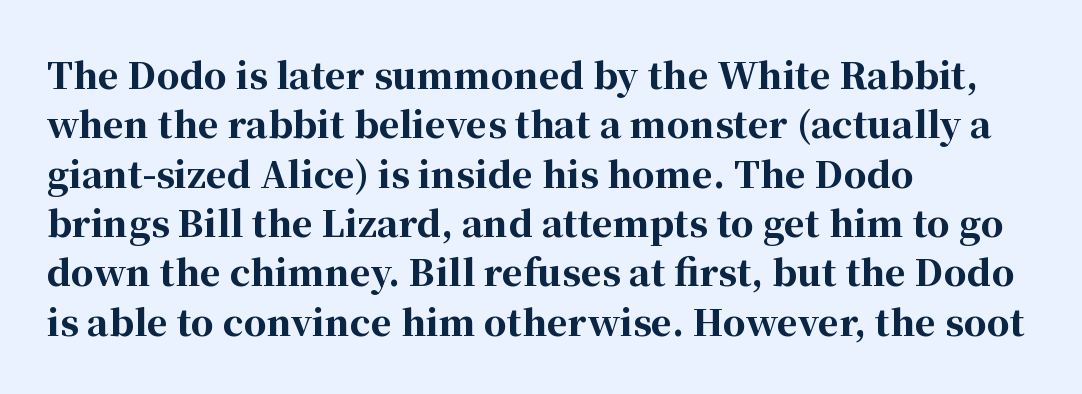
{"serif": "yes", "italic": "no", "bold": "yes", "weight": "bold", "width": "normal", "stroke_contrast": "high", "x_height": "medium", "monospaced": "no", "underline": "no", "align": "left", "line_spacing": "normal", "line_spacing_ratio": 1.37, "letter_spacing": "normal", "letter_spacing_em": 0.0, "glyph_px": 36}
